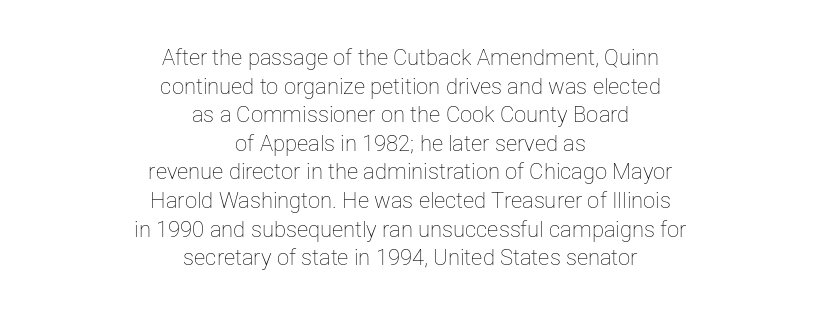
Q: Is the text bold? A: No.
Q: Is the text italic (slanted)? A: No, it is upright.
Q: Is the text underlined? A: No.
Q: How is the paragraph aligned? A: Centered.
Q: Is the spacing between letters normal or unusually wide? A: Normal.
Q: Is the spacing between lines tight, normal or loose? A: Normal.
